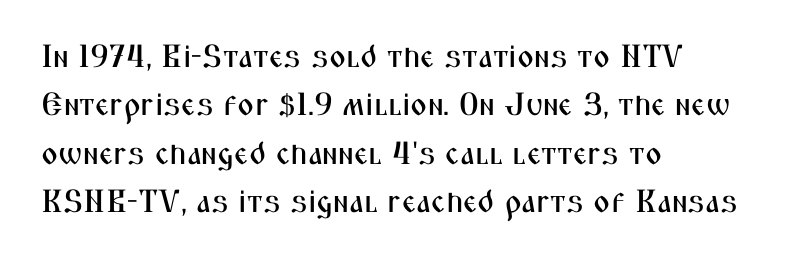
Q: Is the text italic (slanted)? A: No, it is upright.
Q: Is the typeface a serif or a sans-serif typeface? A: Sans-serif.
Q: Is the text underlined? A: No.
Q: How is the paragraph aligned? A: Left-aligned.
Q: Is the spacing between letters normal or unusually wide? A: Normal.
Q: Is the spacing between lines tight, normal or loose? A: Normal.
Q: Width (condensed, normal, or wide)? A: Condensed.
Q: Stroke contrast? A: Medium.
Q: x-height? A: Medium.
Q: Monospaced? A: No.
